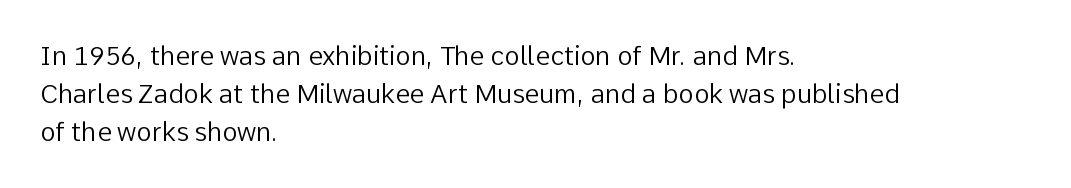
Visually the block forms a straight wall on the left and a jagged coastline on the right. Caption: standard tracking, unaltered. The type sits square on the baseline with zero lean. Weight: not bold — regular or lighter.
